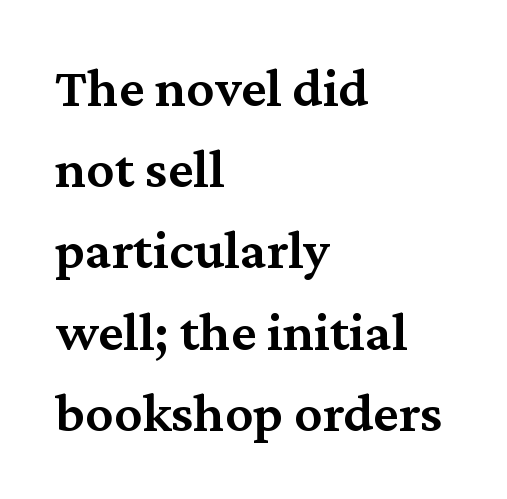
The image shows 56 px semibold serif type, upright; set left-aligned, normal line spacing (1.45x), normal letter spacing, not underlined; medium stroke contrast and a medium x-height.
